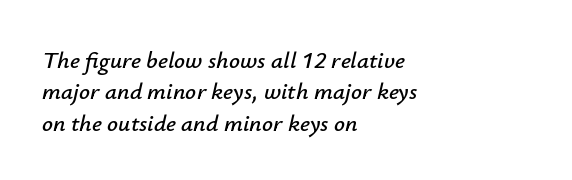
{"italic": "yes", "lean": "right", "slant_degrees": 12, "underline": "no", "align": "left", "line_spacing": "normal", "line_spacing_ratio": 1.31, "letter_spacing": "normal", "letter_spacing_em": 0.0, "glyph_px": 24}
